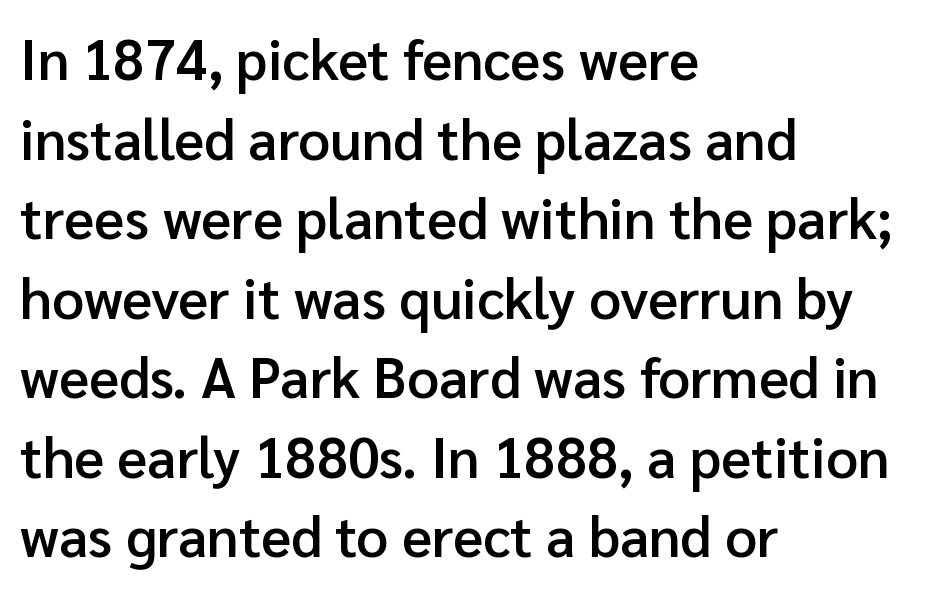
The image shows 56 px semibold sans-serif type, upright; set left-aligned, normal line spacing (1.42x), normal letter spacing, not underlined; low stroke contrast and a medium x-height.
